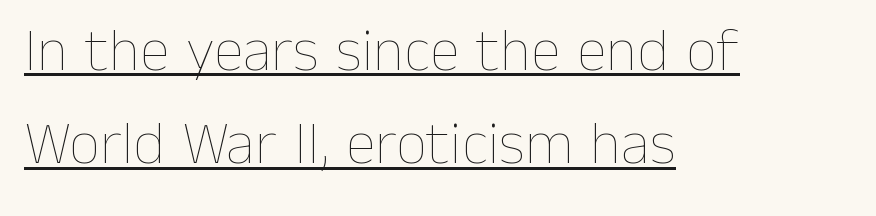
The image shows 61 px thin type, upright; set left-aligned, normal line spacing (1.53x), normal letter spacing, underlined; low stroke contrast and a medium x-height.
